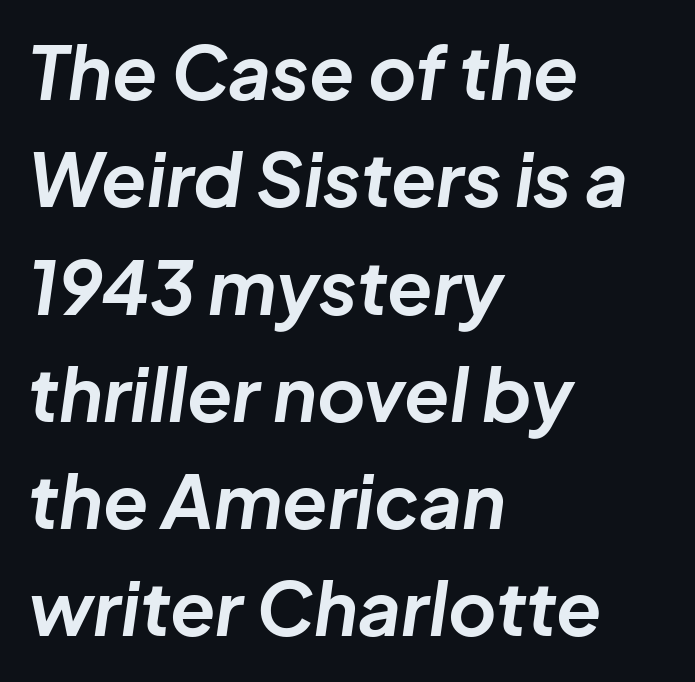
Q: Is the text bold? A: Yes.
Q: Is the text italic (slanted)? A: Yes, it leans right by about 8 degrees.
Q: Is the text underlined? A: No.
Q: How is the paragraph aligned? A: Left-aligned.
Q: Is the spacing between letters normal or unusually wide? A: Normal.
Q: Is the spacing between lines tight, normal or loose? A: Normal.
Q: Width (condensed, normal, or wide)? A: Normal.
Q: Stroke contrast? A: Low.
Q: x-height? A: Medium.
Q: Monospaced? A: No.
